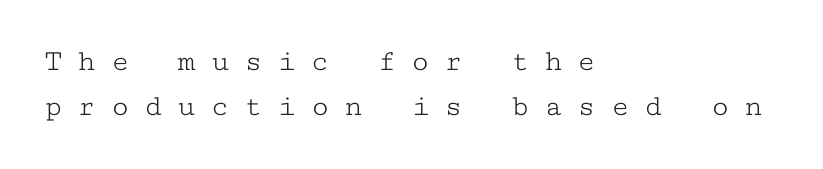
Q: Is the text bold? A: No.
Q: Is the text italic (slanted)? A: No, it is upright.
Q: Is the typeface a serif or a sans-serif typeface? A: Serif.
Q: Is the text underlined? A: No.
Q: How is the paragraph aligned? A: Left-aligned.
Q: Is the spacing between letters normal or unusually wide? A: Unusually wide.
Q: Is the spacing between lines tight, normal or loose? A: Normal.
Q: Width (condensed, normal, or wide)? A: Wide.
Q: Stroke contrast? A: Low.
Q: x-height? A: Medium.
Q: Monospaced? A: Yes.
